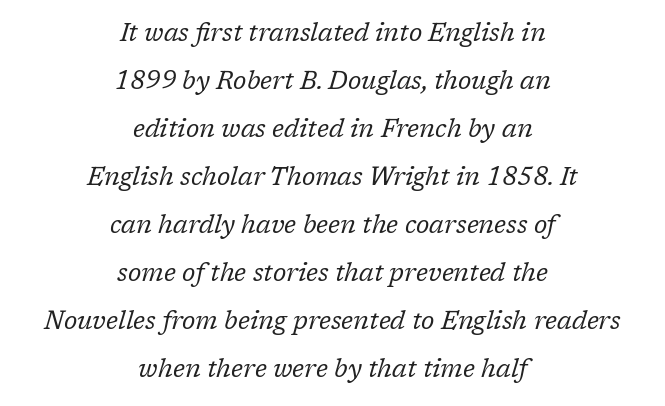
Q: Is the text bold? A: No.
Q: Is the text italic (slanted)? A: Yes, it leans right by about 17 degrees.
Q: Is the text underlined? A: No.
Q: How is the paragraph aligned? A: Centered.
Q: Is the spacing between letters normal or unusually wide? A: Normal.
Q: Is the spacing between lines tight, normal or loose? A: Loose.
